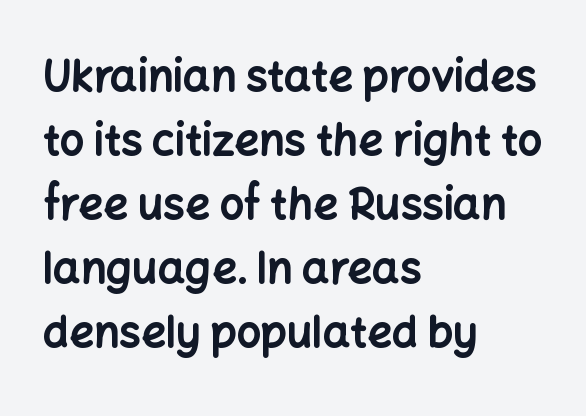
Q: Is the text bold? A: Yes.
Q: Is the text italic (slanted)? A: No, it is upright.
Q: Is the typeface a serif or a sans-serif typeface? A: Sans-serif.
Q: Is the text underlined? A: No.
Q: How is the paragraph aligned? A: Left-aligned.
Q: Is the spacing between letters normal or unusually wide? A: Normal.
Q: Is the spacing between lines tight, normal or loose? A: Normal.
Q: Width (condensed, normal, or wide)? A: Normal.
Q: Stroke contrast? A: Low.
Q: x-height? A: Medium.
Q: Monospaced? A: No.
